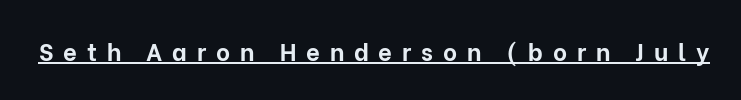
Q: Is the text bold? A: Yes.
Q: Is the text italic (slanted)? A: No, it is upright.
Q: Is the text underlined? A: Yes.
Q: Is the spacing between letters normal or unusually wide? A: Unusually wide.
